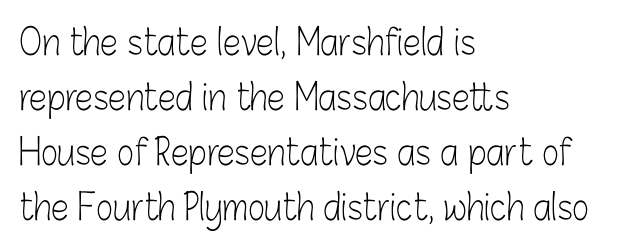
The image shows 36 px light, condensed sans-serif type, upright; set left-aligned, normal line spacing (1.53x), normal letter spacing, not underlined; low stroke contrast and a medium x-height.
